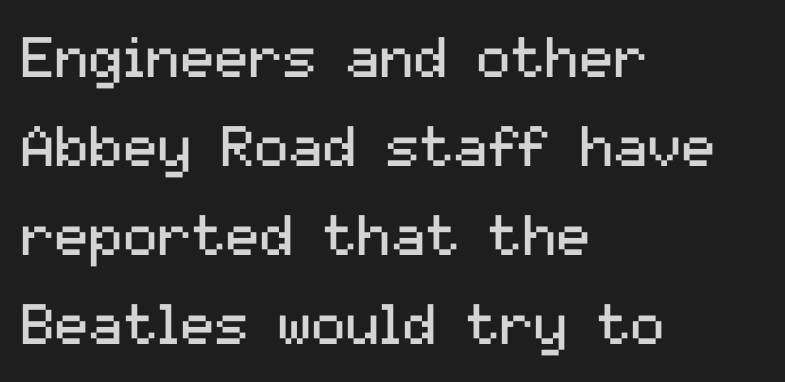
No heavy texture on the line: the type isn't bold. The glyphs are unaccompanied by any horizontal stroke below them. Line beginnings align vertically; line endings do not. One glance says typical: line gaps are just what's usual. Letterform terminals end flat and unadorned throughout the passage.
